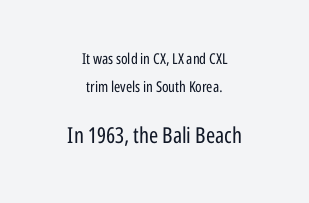
Look at the glyph heights: the lower group is clearly the bigger setting. Lines of text with bare space underneath. The type sits square on the baseline with zero lean. Think standard paragraph weight, or any step lighter than that. The passage shown has conventional tracking throughout. Is the block centered? Yes — each line is placed symmetrically about the middle.
